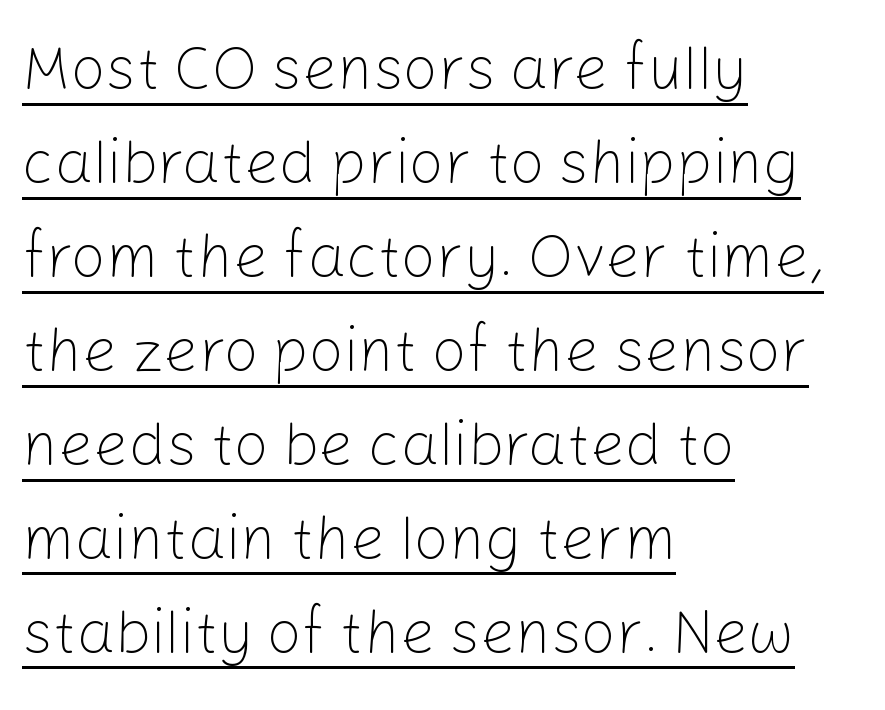
The image shows 61 px light sans-serif type, upright; set left-aligned, normal line spacing (1.54x), normal letter spacing, underlined; low stroke contrast and a medium x-height.
